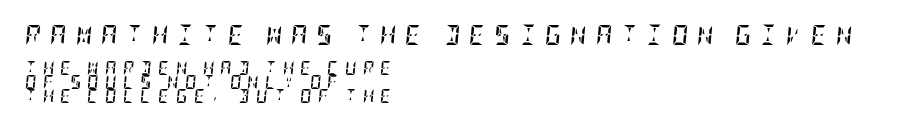
{"italic": "yes", "lean": "right", "slant_degrees": 5, "bold": "yes", "underline": "no", "align": "left", "line_spacing": "tight", "line_spacing_ratio": 1.01, "letter_spacing": "wide", "letter_spacing_em": 0.45, "larger_block": "first", "size_ratio": 1.43, "glyph_px": 20}
